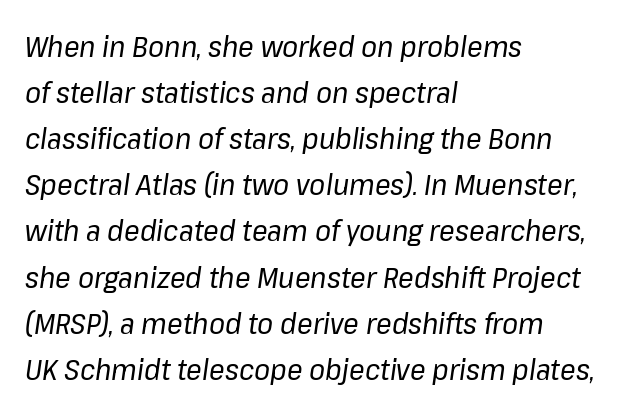
{"italic": "yes", "lean": "right", "slant_degrees": 8, "bold": "no", "weight": "regular", "width": "normal", "stroke_contrast": "low", "x_height": "medium", "monospaced": "no", "underline": "no", "align": "left", "line_spacing": "normal", "line_spacing_ratio": 1.59, "letter_spacing": "normal", "letter_spacing_em": 0.0, "glyph_px": 29}
